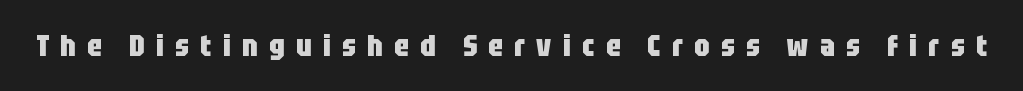
Q: Is the text bold? A: Yes.
Q: Is the text italic (slanted)? A: No, it is upright.
Q: Is the typeface a serif or a sans-serif typeface? A: Sans-serif.
Q: Is the text underlined? A: No.
Q: Is the spacing between letters normal or unusually wide? A: Unusually wide.
Q: Width (condensed, normal, or wide)? A: Condensed.
Q: Stroke contrast? A: Low.
Q: x-height? A: Large.
Q: Monospaced? A: No.
